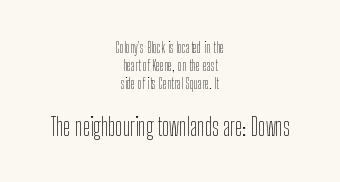
Q: Is the text bold? A: No.
Q: Is the text italic (slanted)? A: No, it is upright.
Q: Is the text underlined? A: No.
Q: How is the paragraph aligned? A: Centered.
Q: Is the spacing between letters normal or unusually wide? A: Normal.
Q: Is the spacing between lines tight, normal or loose? A: Normal.
Q: Which block of text is set in a larger size, the first (top) or the second (bottom)? A: The second (bottom) one.
